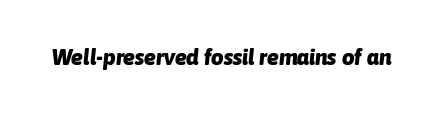
These words are printed bold, with thick strokes throughout. Letter spacing: default. The area under the type is left untouched. This is oblique type, the kind used for emphasis or titles.
